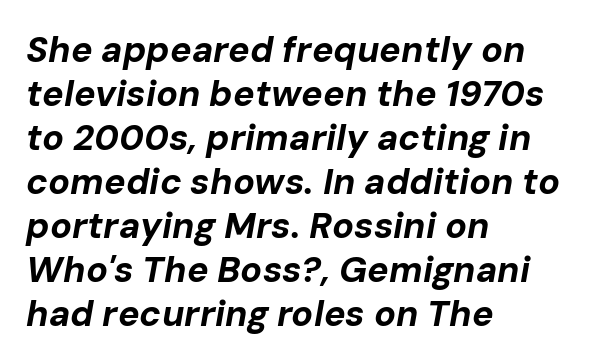
{"italic": "yes", "lean": "right", "slant_degrees": 10, "bold": "yes", "weight": "bold", "width": "normal", "stroke_contrast": "low", "x_height": "medium", "monospaced": "no", "underline": "no", "align": "left", "line_spacing_ratio": 1.22, "letter_spacing": "normal", "letter_spacing_em": 0.0, "glyph_px": 36}
